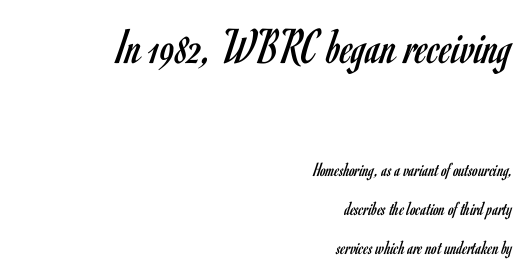
The image shows 51 px regular-weight, condensed sans-serif type; set right-aligned, loose line spacing (1.96x), normal letter spacing, not underlined; the first (top) block is 2.55x larger; low stroke contrast and a small x-height.
